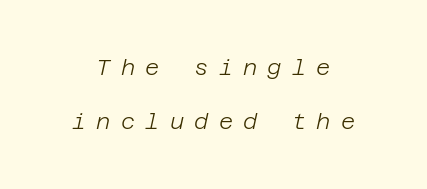
The image shows 22 px text type, italic (leaning right); set loose line spacing (2.44x), unusually wide letter spacing (+0.46 em), not underlined.
